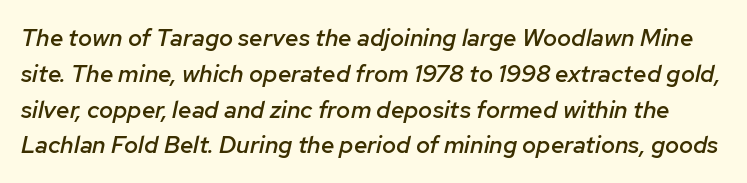
{"italic": "yes", "lean": "right", "slant_degrees": 12, "bold": "semi", "underline": "no", "line_spacing": "normal", "line_spacing_ratio": 1.49, "letter_spacing": "normal", "letter_spacing_em": 0.0, "glyph_px": 24}
